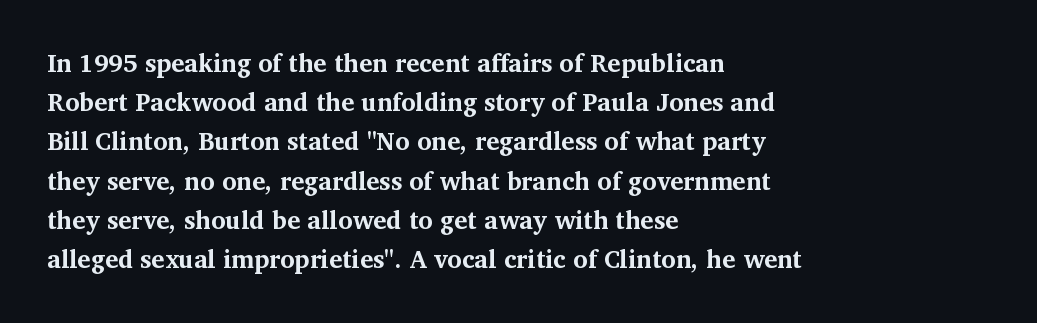
Q: Is the text bold? A: Yes.
Q: Is the text italic (slanted)? A: No, it is upright.
Q: Is the text underlined? A: No.
Q: How is the paragraph aligned? A: Left-aligned.
Q: Is the spacing between letters normal or unusually wide? A: Normal.
Q: Is the spacing between lines tight, normal or loose? A: Normal.
